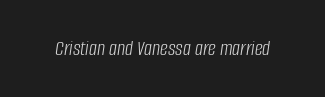
Q: Is the text bold? A: No.
Q: Is the text italic (slanted)? A: Yes, it leans right by about 8 degrees.
Q: Is the text underlined? A: No.
Q: Is the spacing between letters normal or unusually wide? A: Normal.
